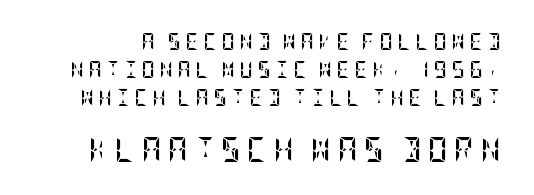
Q: Is the text bold? A: Yes.
Q: Is the text italic (slanted)? A: No, it is upright.
Q: Is the text underlined? A: No.
Q: Is the spacing between letters normal or unusually wide? A: Unusually wide.
Q: Is the spacing between lines tight, normal or loose? A: Normal.
Q: Which block of text is set in a larger size, the first (top) or the second (bottom)? A: The second (bottom) one.
